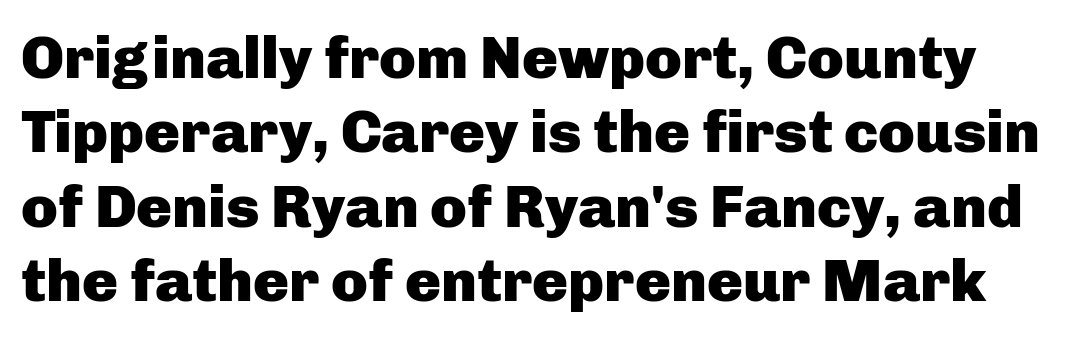
A typesetter would call this zero additional tracking. A roman cut, with each character standing at attention. The characters display no serif detailing; their extremities are plain. Each row of text sits above clean, open space. Every letter is thick-stroked: bold, no question. Do the characters align in a grid? No, the font is proportional.
